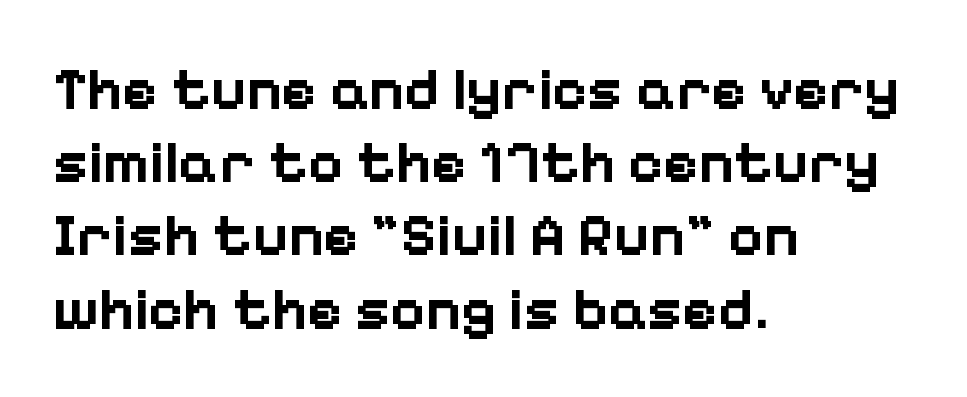
Q: Is the text bold? A: Yes.
Q: Is the text italic (slanted)? A: No, it is upright.
Q: Is the typeface a serif or a sans-serif typeface? A: Sans-serif.
Q: Is the text underlined? A: No.
Q: How is the paragraph aligned? A: Left-aligned.
Q: Is the spacing between letters normal or unusually wide? A: Normal.
Q: Width (condensed, normal, or wide)? A: Normal.
Q: Stroke contrast? A: Low.
Q: x-height? A: Medium.
Q: Monospaced? A: No.
